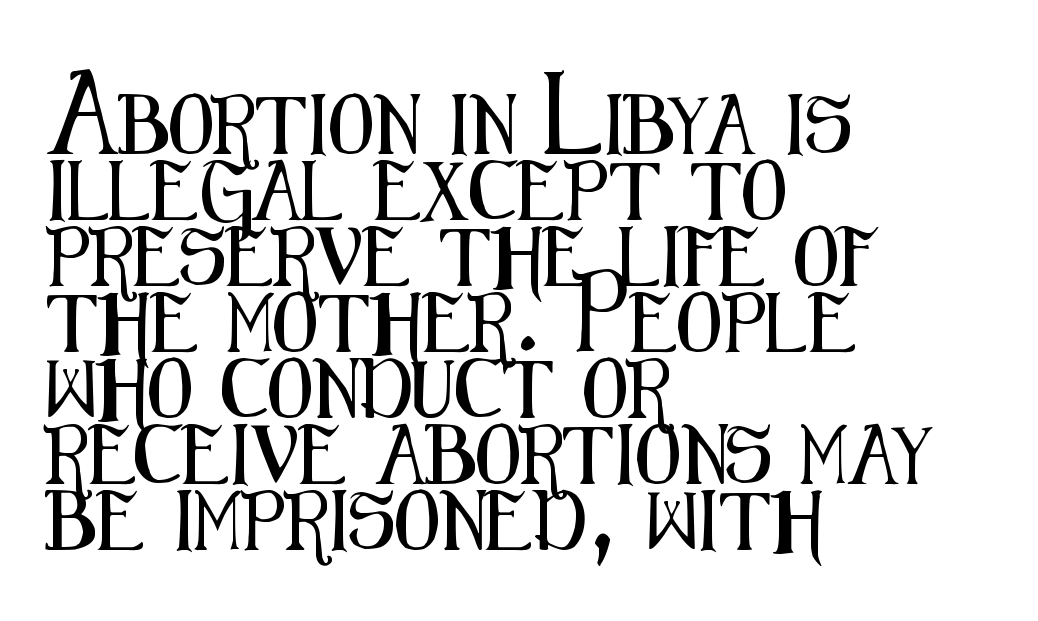
The image shows 59 px condensed type, upright; set left-aligned, tight line spacing (1.12x), normal letter spacing, not underlined; medium stroke contrast and a medium x-height.
